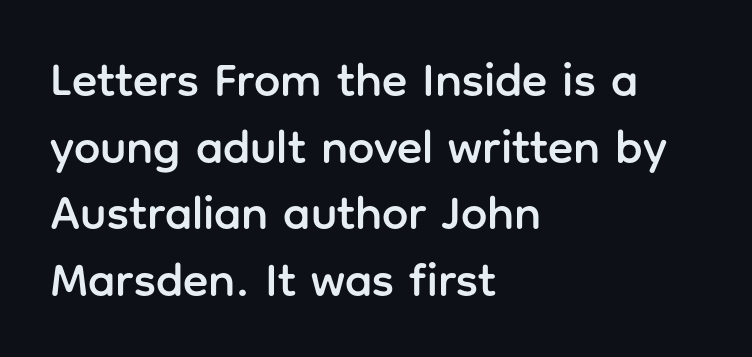
{"serif": "no", "italic": "no", "width": "normal", "stroke_contrast": "low", "x_height": "medium", "monospaced": "no", "underline": "no", "align": "left", "line_spacing": "normal", "line_spacing_ratio": 1.42, "letter_spacing": "normal", "letter_spacing_em": 0.0, "glyph_px": 47}
